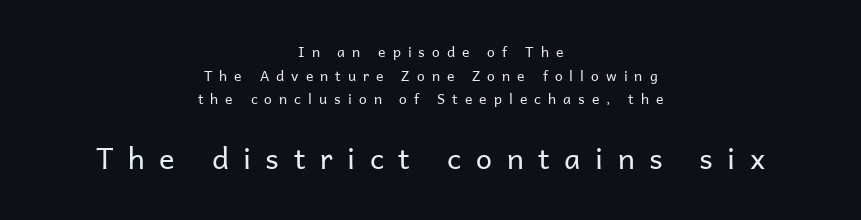
{"serif": "no", "italic": "no", "bold": "no", "weight": "regular", "width": "normal", "stroke_contrast": "low", "x_height": "medium", "monospaced": "no", "underline": "no", "align": "center", "line_spacing": "normal", "line_spacing_ratio": 1.68, "letter_spacing": "wide", "letter_spacing_em": 0.5, "larger_block": "second", "size_ratio": 2.07, "glyph_px": 29}
